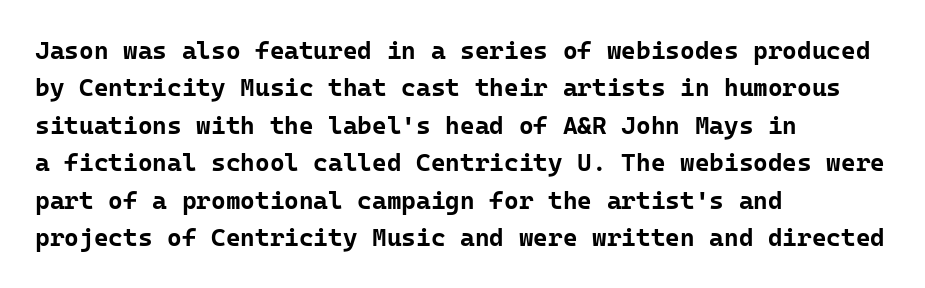
The image shows 25 px bold type, upright; set left-aligned, normal line spacing (1.5x), normal letter spacing, not underlined.
